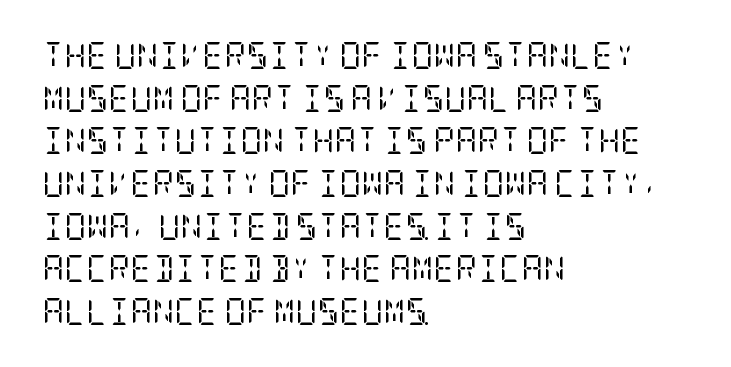
{"italic": "no", "bold": "no", "underline": "no", "align": "left", "line_spacing": "normal", "line_spacing_ratio": 1.58, "letter_spacing": "normal", "letter_spacing_em": 0.0, "glyph_px": 27}
